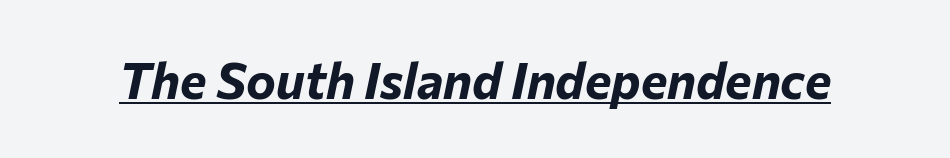
Q: Is the text bold? A: Yes.
Q: Is the text italic (slanted)? A: Yes, it leans right by about 12 degrees.
Q: Is the text underlined? A: Yes.
Q: Is the spacing between letters normal or unusually wide? A: Normal.
Q: Width (condensed, normal, or wide)? A: Normal.
Q: Stroke contrast? A: Low.
Q: x-height? A: Medium.
Q: Monospaced? A: No.
